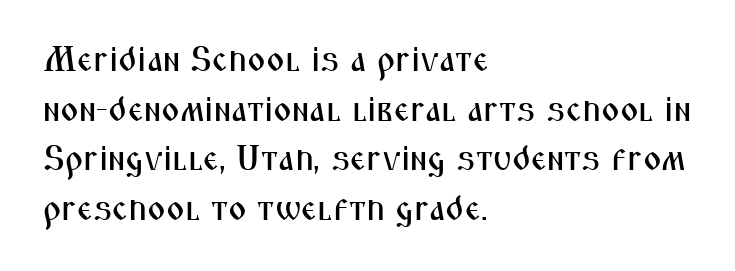
The image shows 35 px condensed sans-serif type, upright; set left-aligned, normal line spacing (1.42x), normal letter spacing, not underlined; medium stroke contrast and a medium x-height.
